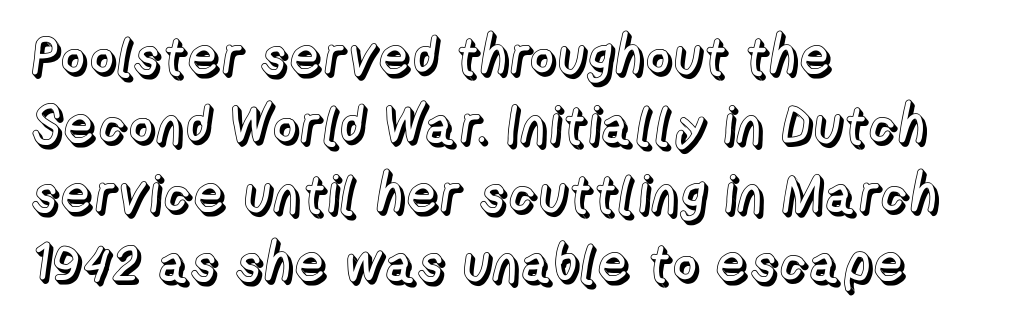
Q: Is the text italic (slanted)? A: Yes.
Q: Is the text underlined? A: No.
Q: How is the paragraph aligned? A: Left-aligned.
Q: Is the spacing between letters normal or unusually wide? A: Normal.
Q: Is the spacing between lines tight, normal or loose? A: Normal.
Q: Width (condensed, normal, or wide)? A: Normal.
Q: x-height? A: Medium.
Q: Monospaced? A: No.
